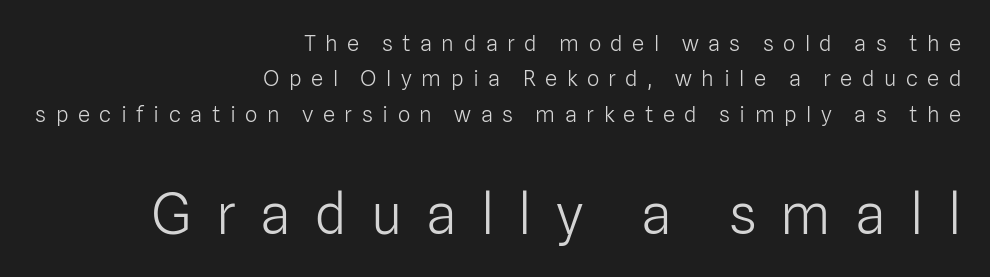
The image shows 56 px light sans-serif type, upright; set right-aligned, normal line spacing (1.61x), unusually wide letter spacing (+0.43 em), not underlined; the second (bottom) block is 2.55x larger; low stroke contrast and a medium x-height.
